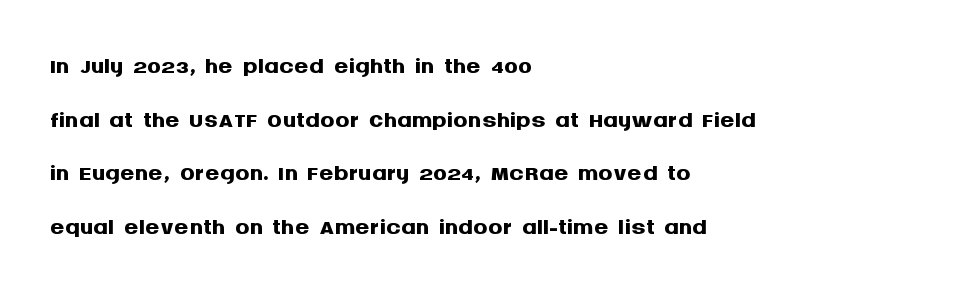
Is this a sans? Yes — the strokes have no serifs. Characters remain perfectly vertical along every line. Alignment: flush left. The passage shown is typed in a proportional face where columns would drift.
